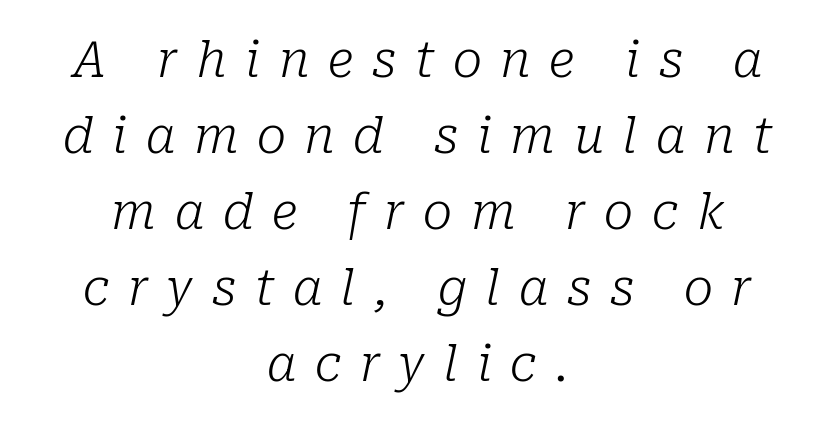
Descenders hang freely into open space. The typesetter chose a symmetrical, centered arrangement here. Character widths vary here, with narrow letters taking less room than wide ones. Type style note: has serifs. Evenly set lines give the paragraph a standard silhouette. Substantial extra tracking has been applied to these lines.
